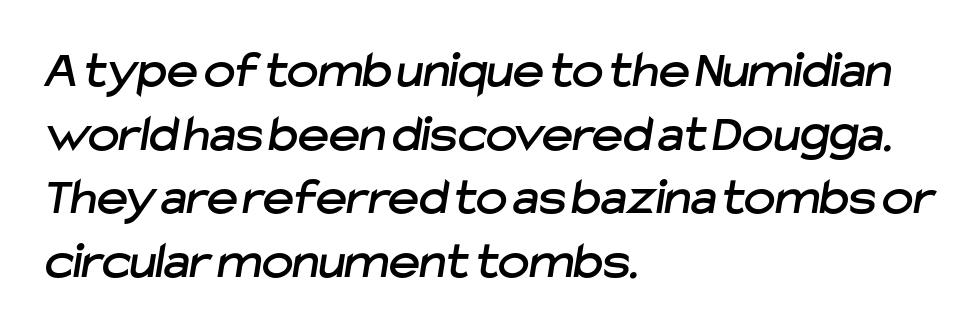
{"serif": "no", "width": "normal", "stroke_contrast": "low", "x_height": "medium", "monospaced": "no", "underline": "no", "align": "left", "line_spacing_ratio": 1.2, "letter_spacing": "normal", "letter_spacing_em": 0.0, "glyph_px": 53}
